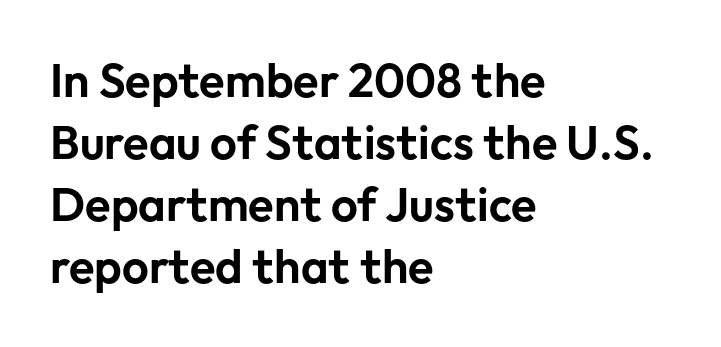
Q: Is the text italic (slanted)? A: No, it is upright.
Q: Is the typeface a serif or a sans-serif typeface? A: Sans-serif.
Q: Is the text underlined? A: No.
Q: How is the paragraph aligned? A: Left-aligned.
Q: Is the spacing between letters normal or unusually wide? A: Normal.
Q: Is the spacing between lines tight, normal or loose? A: Normal.
Q: Width (condensed, normal, or wide)? A: Normal.
Q: Stroke contrast? A: Low.
Q: x-height? A: Medium.
Q: Monospaced? A: No.
